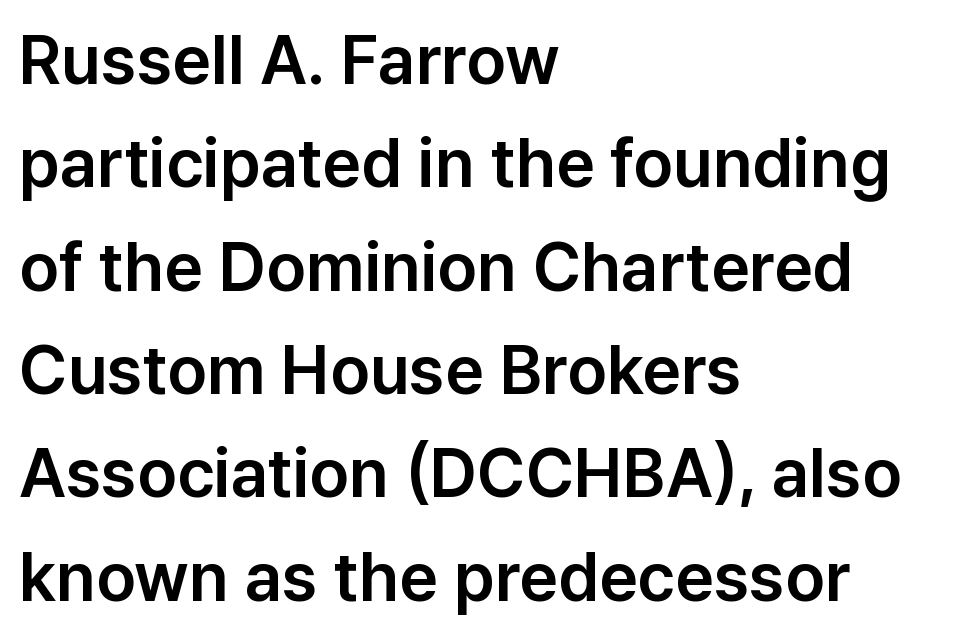
Classification — sans serif. A typesetter would call this leading conventional body-copy spacing. Horizontal alignment here is leftward, the default for most running prose. The passage shown is not underscored anywhere. How are the letters spaced? Ordinarily, with no added tracking.
